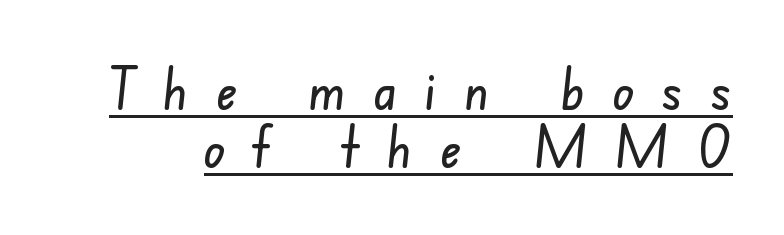
{"serif": "no", "width": "condensed", "stroke_contrast": "low", "x_height": "small", "monospaced": "no", "underline": "yes", "line_spacing": "tight", "line_spacing_ratio": 1.02, "letter_spacing": "wide", "letter_spacing_em": 0.49, "glyph_px": 57}
